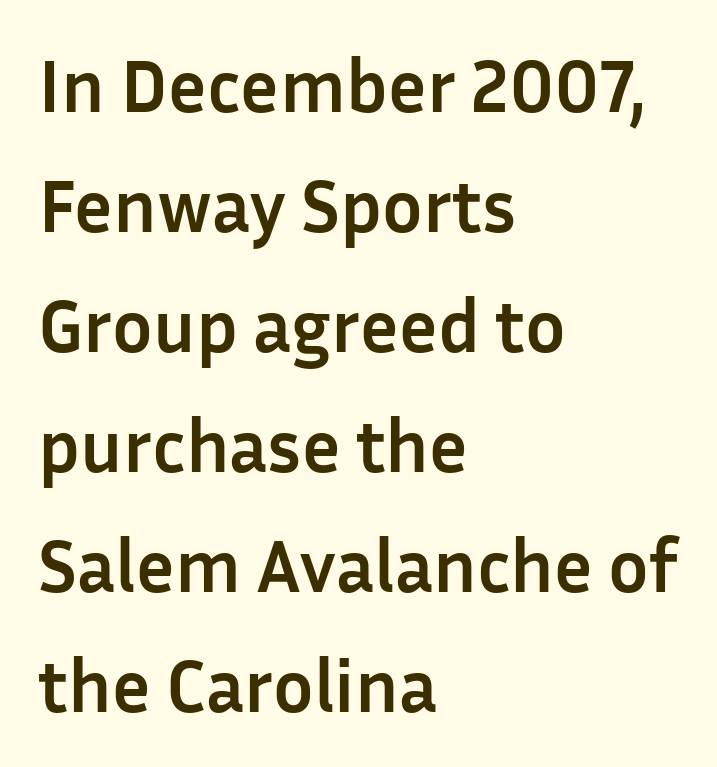
Line spacing here is normal. Horizontal alignment here is leftward, the default for most running prose. These lines are rendered in a variable-pitch font. Typographic density is high because the face is bold. Nope, not italic — everything's standing straight.
